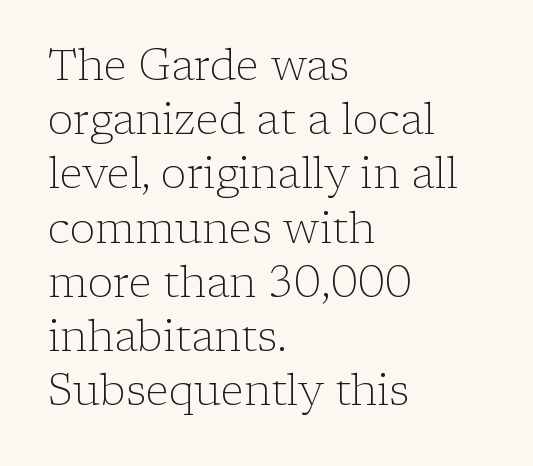
The image shows 43 px light serif type, upright; set left-aligned, normal line spacing (1.26x), normal letter spacing, not underlined; low stroke contrast and a medium x-height.
